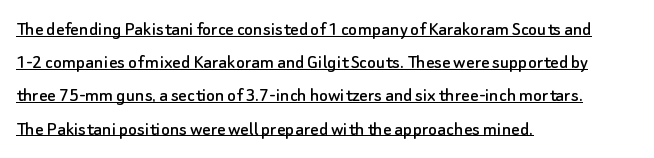
{"italic": "no", "underline": "yes", "align": "left", "line_spacing": "normal", "line_spacing_ratio": 1.58, "letter_spacing": "normal", "letter_spacing_em": 0.0, "glyph_px": 21}
